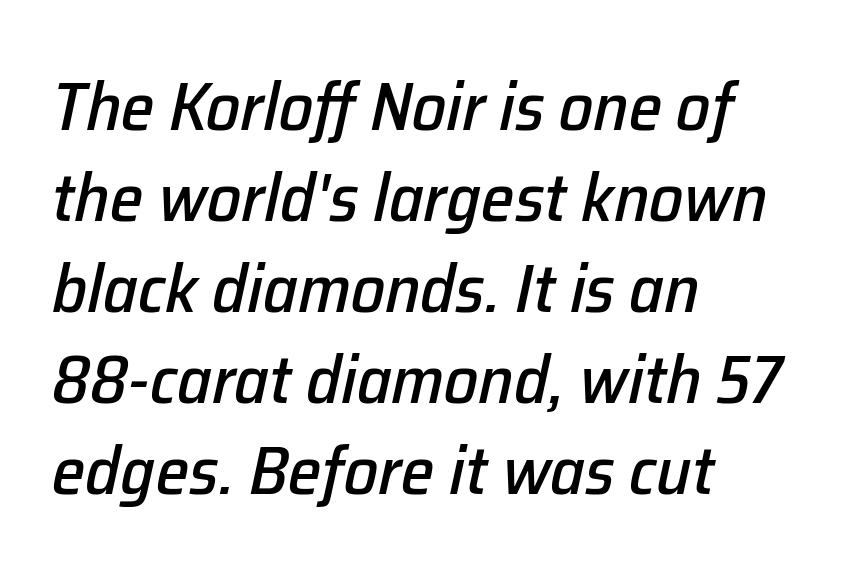
No word sits above an underline. Here the designer chose a conventional face with non-uniform glyph widths. This block has exactly the height ordinary leading produces. The glyphs look as if they've been sheared to an angle. Look at the tracking — it's just the regular setting, nothing added. A classic flush-left, rag-right setting is used for this passage.
